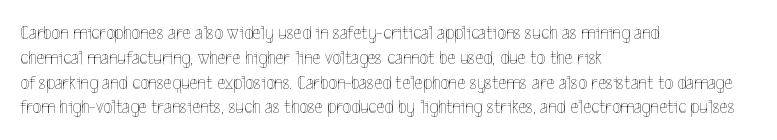
The image shows 20 px text type, upright; set left-aligned, line spacing 1.24x, normal letter spacing, not underlined.
